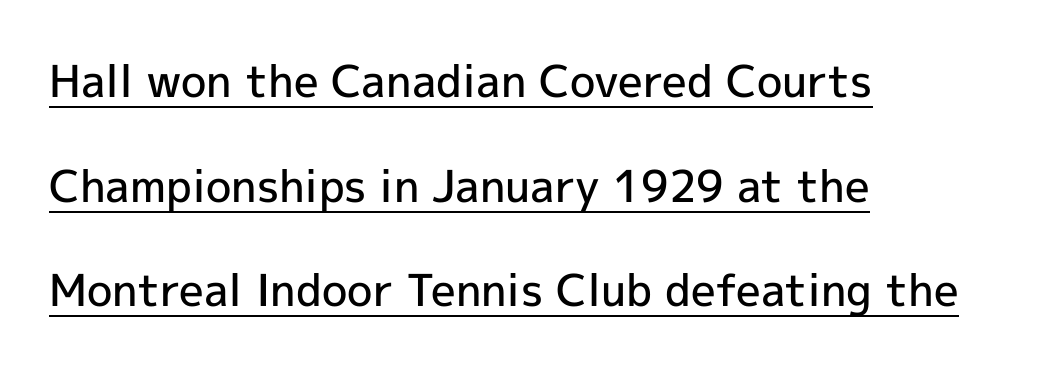
{"serif": "no", "italic": "no", "bold": "semi", "weight": "semibold", "width": "normal", "x_height": "medium", "monospaced": "no", "underline": "yes", "align": "left", "line_spacing": "loose", "line_spacing_ratio": 2.38, "letter_spacing": "normal", "letter_spacing_em": 0.0, "glyph_px": 44}
